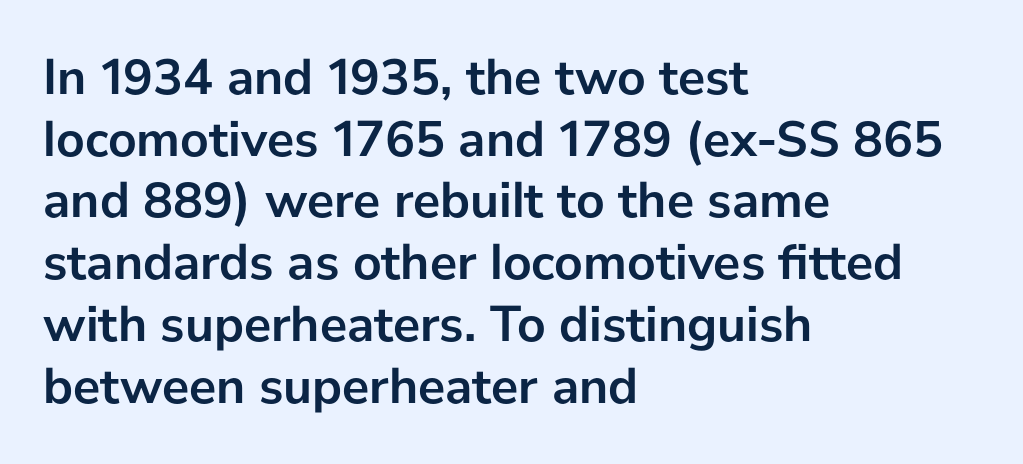
Examine the stroke ends and you'll find no serifs. Leftover space on each line is placed entirely after the last word. Set as a true bold cut, around the 700 mark. The letters advance in unequal steps, a hallmark of proportional type. Is there any slant? The stems are plumb. Students, note that the glyphs here touch the page at normal intervals.
